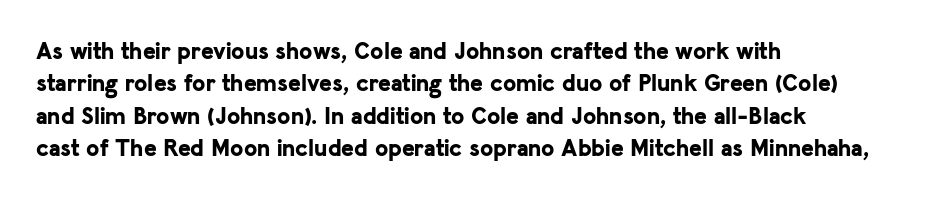
{"italic": "no", "bold": "yes", "underline": "no", "align": "left", "line_spacing": "normal", "line_spacing_ratio": 1.35, "letter_spacing": "normal", "letter_spacing_em": 0.0, "glyph_px": 24}
